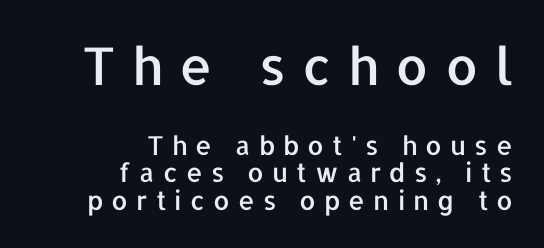
A typesetter would mark this as roman, not italic. The block sitting higher on the canvas is the one with enlarged characters. Any mark beneath the type? The region is blank. Is this a fixed-width face? No — the glyphs have proportional, varying widths. Is the block centered? No — it sits flush against the right margin.
